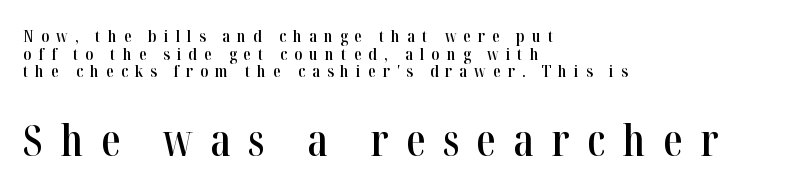
{"serif": "yes", "italic": "no", "bold": "semi", "weight": "semibold", "width": "condensed", "stroke_contrast": "high", "x_height": "medium", "monospaced": "no", "underline": "no", "align": "left", "line_spacing": "tight", "line_spacing_ratio": 1.04, "letter_spacing": "wide", "letter_spacing_em": 0.41, "larger_block": "second", "size_ratio": 2.53, "glyph_px": 43}
